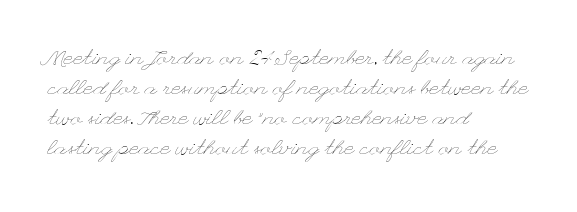
Q: Is the text bold? A: No.
Q: Is the text italic (slanted)? A: Yes.
Q: Is the text underlined? A: No.
Q: How is the paragraph aligned? A: Left-aligned.
Q: Is the spacing between letters normal or unusually wide? A: Normal.
Q: Is the spacing between lines tight, normal or loose? A: Normal.
